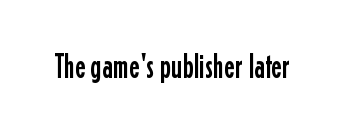
{"serif": "no", "italic": "no", "width": "condensed", "stroke_contrast": "low", "x_height": "medium", "monospaced": "no", "underline": "no", "letter_spacing": "normal", "letter_spacing_em": 0.0, "glyph_px": 33}
